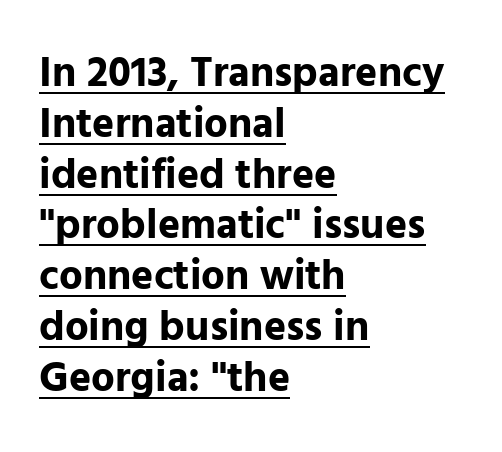
{"serif": "no", "italic": "no", "bold": "yes", "weight": "bold", "width": "normal", "stroke_contrast": "low", "x_height": "medium", "monospaced": "no", "underline": "yes", "align": "left", "line_spacing_ratio": 1.21, "letter_spacing": "normal", "letter_spacing_em": 0.0, "glyph_px": 42}
